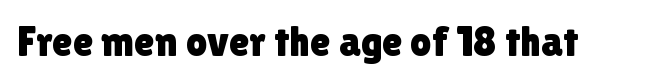
Is there any slant? The stems are plumb. Default kerning and tracking; the words read as compact shapes. Think of a printed novel: that variable character pitch is what you see here. You can tell from the bare stems that sans-serif type was used. Descenders are the only things crossing below the line.
